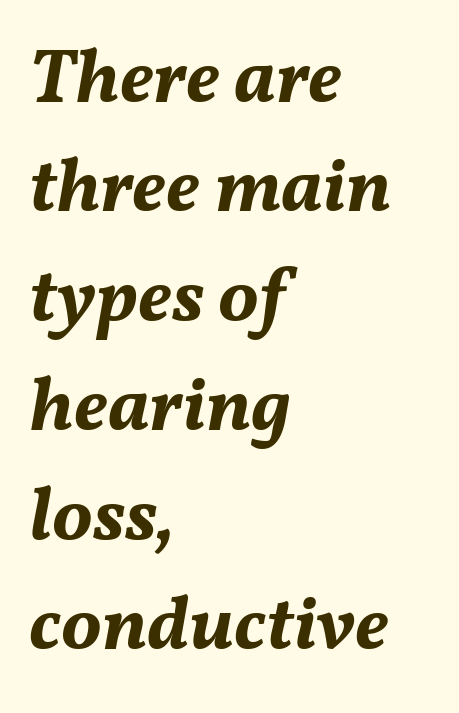
{"italic": "yes", "lean": "right", "slant_degrees": 11, "bold": "yes", "weight": "bold", "width": "normal", "stroke_contrast": "medium", "x_height": "medium", "monospaced": "no", "underline": "no", "align": "left", "line_spacing": "normal", "line_spacing_ratio": 1.44, "letter_spacing": "normal", "letter_spacing_em": 0.0, "glyph_px": 76}
